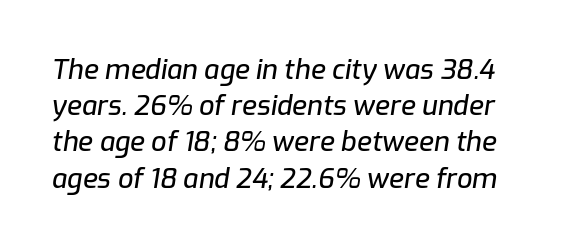
The font's italic variant was chosen for this text. The words here are not underlined. The leading is moderate, giving the passage an even texture. Tracking value appears to be zero — textbook default spacing.
